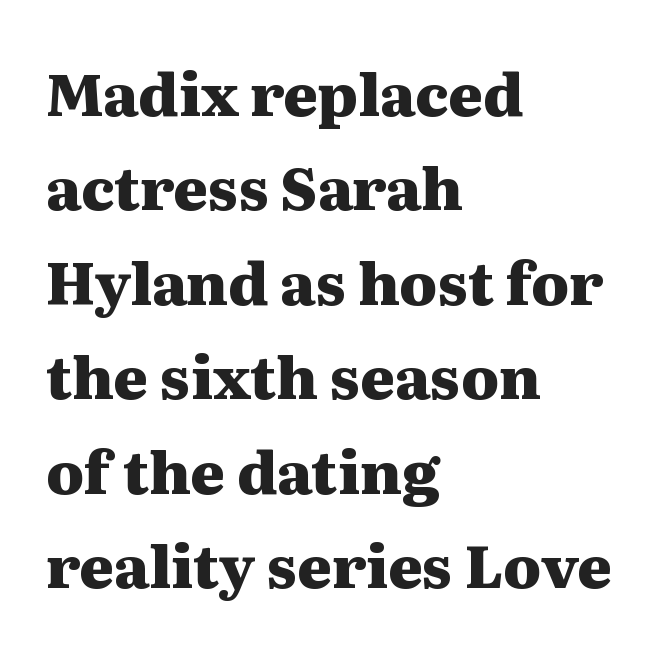
Line beginnings align vertically; line endings do not. Does extra space separate the letters? No, they use regular spacing. Does the type have serifs? Yes, each stem ends in a small foot. Each glyph is drawn with heavy, bold strokes. Evenly set lines give the paragraph a standard silhouette. Descenders are the only things crossing below the line.
